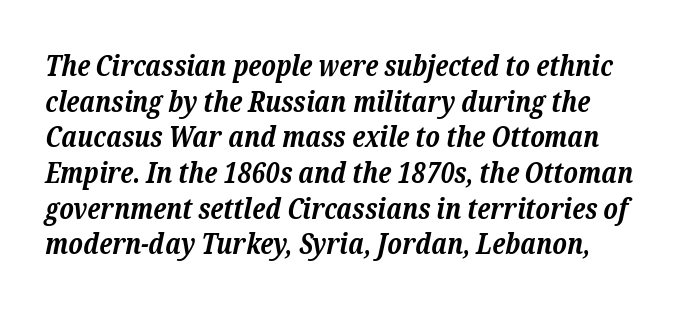
Q: Is the text bold? A: Yes.
Q: Is the text italic (slanted)? A: Yes, it leans right by about 12 degrees.
Q: Is the typeface a serif or a sans-serif typeface? A: Serif.
Q: Is the text underlined? A: No.
Q: Is the spacing between letters normal or unusually wide? A: Normal.
Q: Width (condensed, normal, or wide)? A: Normal.
Q: Stroke contrast? A: Low.
Q: x-height? A: Medium.
Q: Monospaced? A: No.
